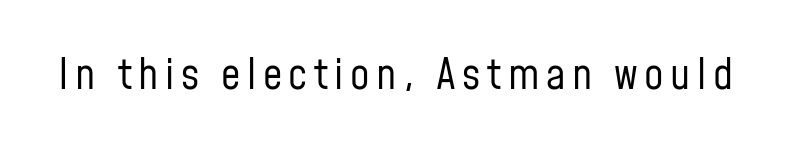
The image shows 43 px regular-weight, condensed sans-serif type, upright; set not underlined; low stroke contrast and a medium x-height.
